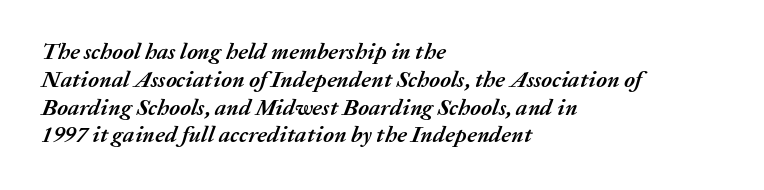
Q: Is the text bold? A: Yes.
Q: Is the text italic (slanted)? A: Yes, it leans right by about 20 degrees.
Q: Is the text underlined? A: No.
Q: How is the paragraph aligned? A: Left-aligned.
Q: Is the spacing between letters normal or unusually wide? A: Normal.
